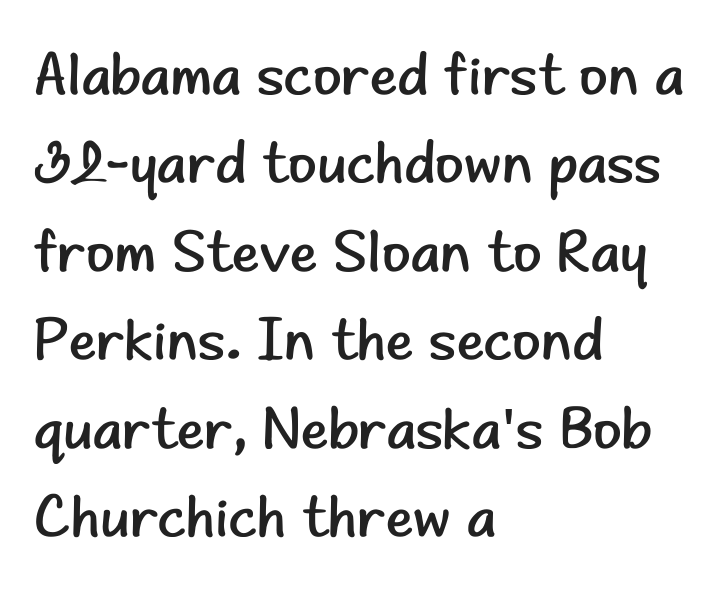
The image shows 59 px regular-weight sans-serif type, upright; set left-aligned, normal line spacing (1.5x), normal letter spacing, not underlined; low stroke contrast and a small x-height.
